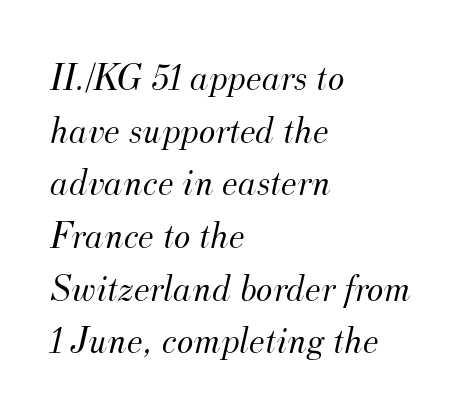
{"serif": "yes", "italic": "yes", "lean": "right", "slant_degrees": 12, "bold": "no", "weight": "light", "width": "normal", "stroke_contrast": "medium", "x_height": "small", "monospaced": "no", "underline": "no", "align": "left", "line_spacing": "normal", "line_spacing_ratio": 1.35, "letter_spacing": "normal", "letter_spacing_em": 0.0, "glyph_px": 39}
